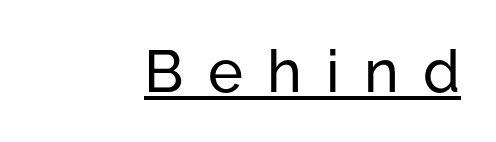
{"serif": "no", "italic": "no", "width": "normal", "stroke_contrast": "low", "x_height": "medium", "monospaced": "no", "underline": "yes", "align": "right", "letter_spacing": "wide", "letter_spacing_em": 0.41, "glyph_px": 59}
